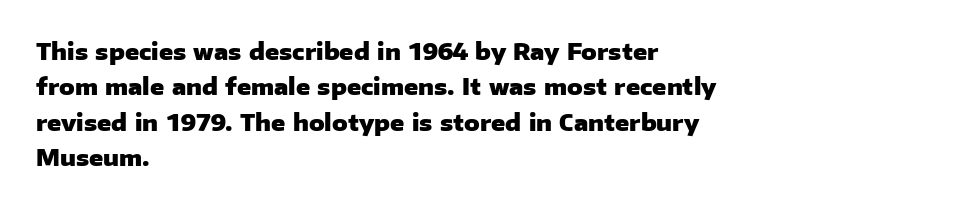
{"italic": "no", "bold": "yes", "underline": "no", "align": "left", "line_spacing": "normal", "line_spacing_ratio": 1.54, "letter_spacing": "normal", "letter_spacing_em": 0.0, "glyph_px": 23}
